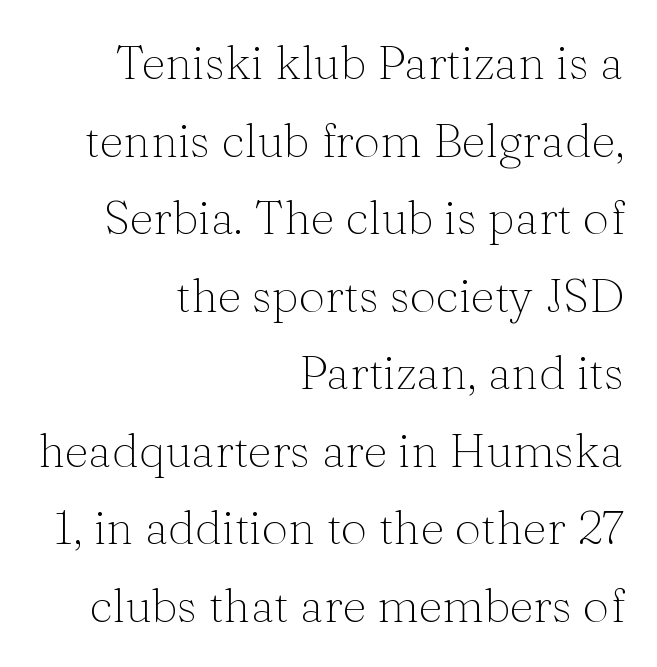
Spacing verdict: proportional, widths tailored to each character. Posture: upright roman. No extra ink here — the face is not bold. If you drew a ruler down the right edge, every line would touch it. Words float on clear page, feet unadorned.
